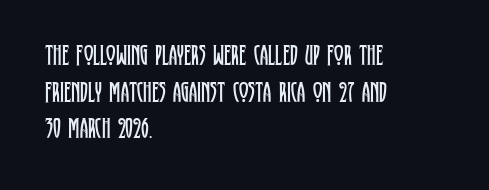
{"serif": "yes", "italic": "no", "bold": "no", "weight": "regular", "width": "condensed", "stroke_contrast": "low", "x_height": "large", "monospaced": "no", "underline": "no", "align": "left", "line_spacing": "normal", "line_spacing_ratio": 1.26, "letter_spacing": "normal", "letter_spacing_em": 0.0, "glyph_px": 29}
